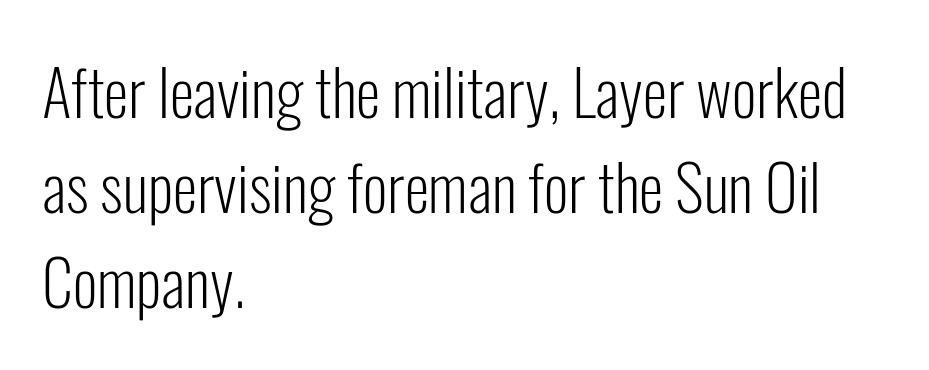
{"serif": "no", "italic": "no", "bold": "no", "weight": "light", "width": "condensed", "stroke_contrast": "low", "x_height": "medium", "monospaced": "no", "underline": "no", "align": "left", "line_spacing": "normal", "line_spacing_ratio": 1.51, "letter_spacing": "normal", "letter_spacing_em": 0.0, "glyph_px": 63}
